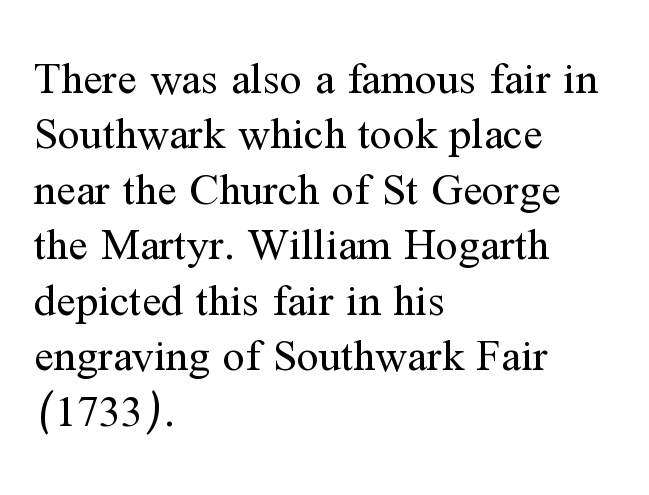
The strokes are not fattened; the text isn't bold. A bare baseline throughout the passage. This sample uses a serif face. Caption: multi-line text, flush left, ragged right. You could call the tracking neutral — neither tight nor loose.
